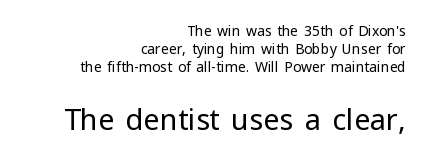
{"serif": "no", "italic": "no", "bold": "no", "weight": "regular", "width": "normal", "stroke_contrast": "low", "x_height": "medium", "monospaced": "no", "underline": "no", "align": "right", "line_spacing": "normal", "line_spacing_ratio": 1.3, "letter_spacing": "normal", "letter_spacing_em": 0.0, "larger_block": "second", "size_ratio": 2.07, "glyph_px": 29}
